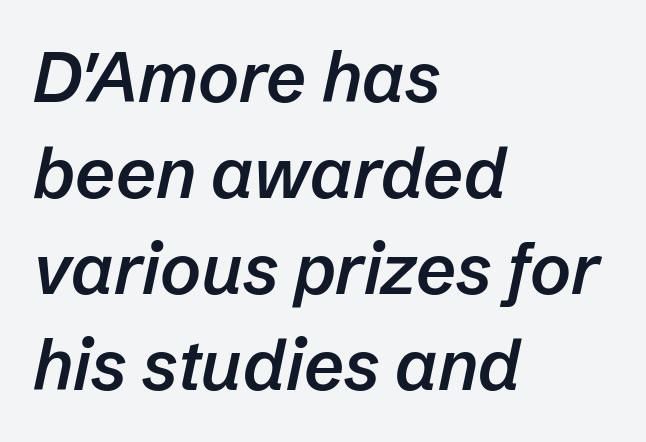
The image shows 70 px semibold type, italic (leaning right); set left-aligned, normal line spacing (1.37x), normal letter spacing, not underlined; low stroke contrast and a medium x-height.
